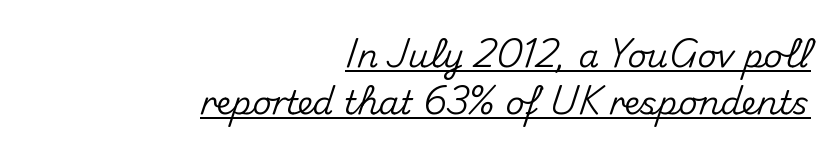
{"serif": "no", "width": "normal", "stroke_contrast": "medium", "x_height": "small", "monospaced": "no", "underline": "yes", "align": "right", "line_spacing": "normal", "line_spacing_ratio": 1.41, "letter_spacing": "normal", "letter_spacing_em": 0.0, "glyph_px": 33}
